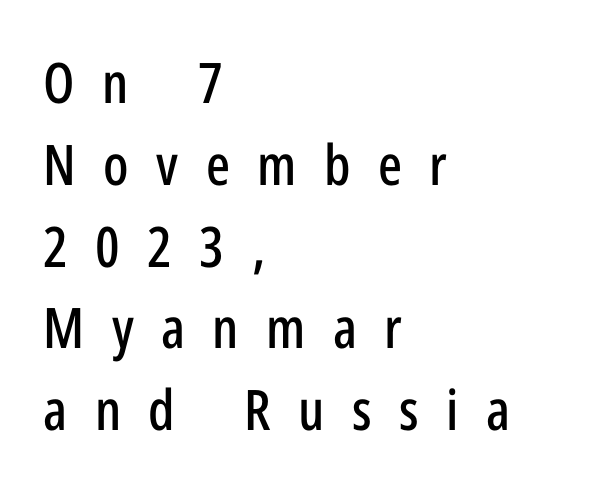
Just letters on the line, the space beneath them empty. Layout note: lines flush left. A typesetter would call this proportional, since set widths differ per character. The letters stand straight up with perfectly vertical stems. Regarding leading, the lines here are spaced in the standard way.
